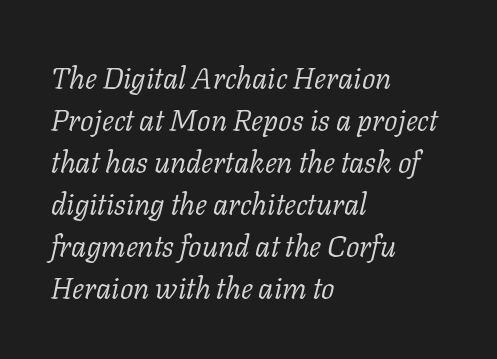
{"serif": "yes", "italic": "yes", "lean": "right", "slant_degrees": 11, "bold": "no", "weight": "light", "width": "normal", "stroke_contrast": "low", "x_height": "medium", "monospaced": "no", "underline": "no", "align": "left", "line_spacing": "normal", "line_spacing_ratio": 1.4, "letter_spacing": "normal", "letter_spacing_em": 0.0, "glyph_px": 30}
